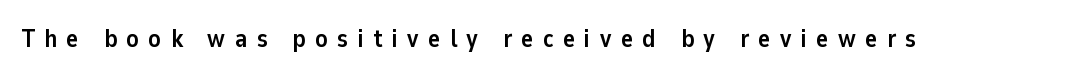
The image shows 25 px bold type, upright; set unusually wide letter spacing (+0.38 em), not underlined.
